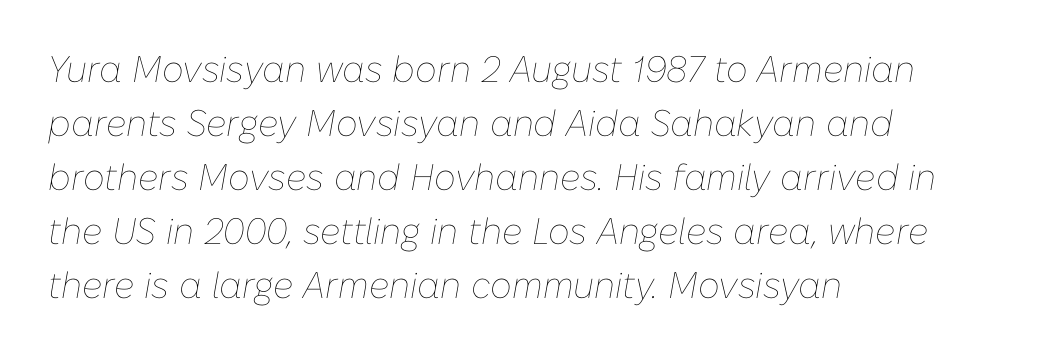
The image shows 37 px thin type, italic (leaning right); set left-aligned, normal line spacing (1.46x), normal letter spacing, not underlined; low stroke contrast and a medium x-height.
